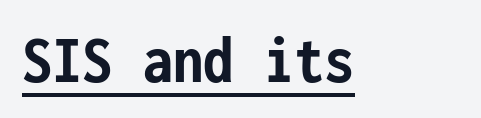
{"serif": "no", "italic": "no", "bold": "yes", "weight": "semibold", "width": "condensed", "stroke_contrast": "low", "x_height": "medium", "monospaced": "yes", "underline": "yes", "letter_spacing": "normal", "letter_spacing_em": 0.0, "glyph_px": 69}
